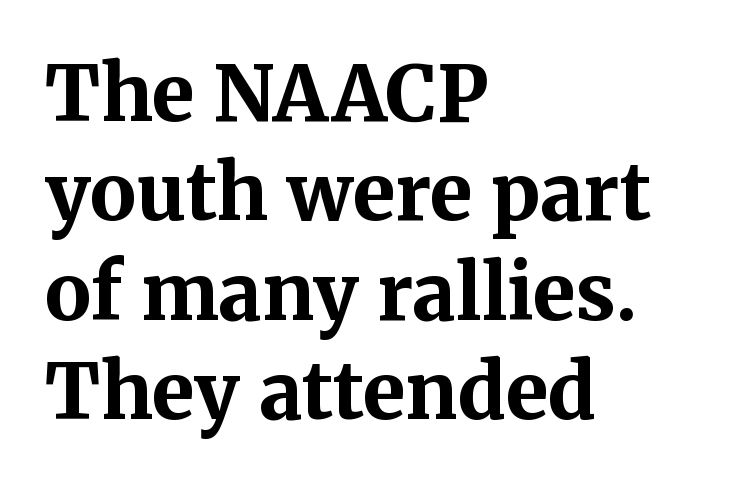
{"serif": "yes", "italic": "no", "bold": "yes", "weight": "bold", "width": "normal", "stroke_contrast": "medium", "x_height": "medium", "monospaced": "no", "underline": "no", "align": "left", "line_spacing": "normal", "line_spacing_ratio": 1.29, "letter_spacing": "normal", "letter_spacing_em": 0.0, "glyph_px": 77}
